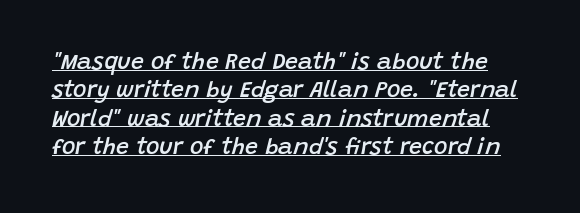
The passage shown is semibold, sitting just below true bold. Compared with undecorated copy, this sample adds a rule below the words. Posture: slanted. Honestly, the letter spacing is just normal — you wouldn't notice it.
